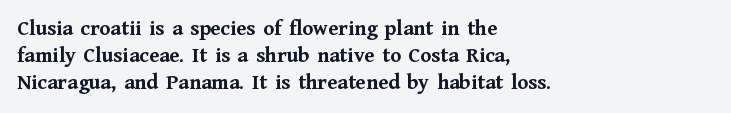
{"italic": "no", "bold": "yes", "underline": "no", "align": "left", "line_spacing_ratio": 1.23, "letter_spacing": "normal", "letter_spacing_em": 0.0, "glyph_px": 22}
